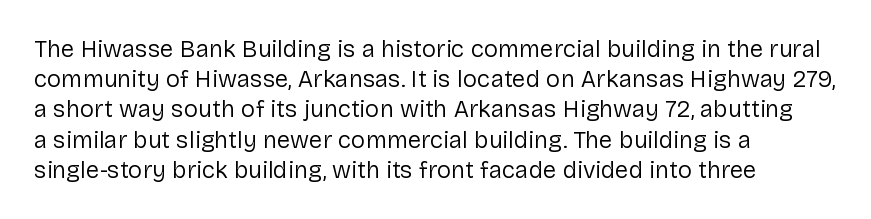
{"italic": "no", "bold": "no", "underline": "no", "align": "left", "line_spacing": "normal", "line_spacing_ratio": 1.26, "letter_spacing": "normal", "letter_spacing_em": 0.0, "glyph_px": 24}
